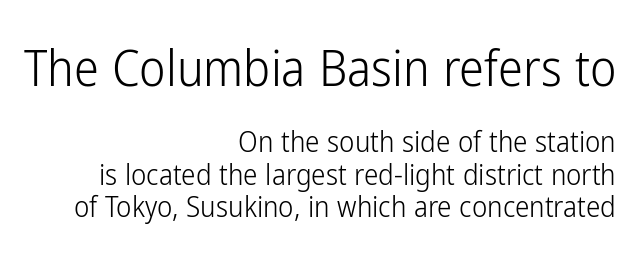
Q: Is the text bold? A: No.
Q: Is the text italic (slanted)? A: No, it is upright.
Q: Is the typeface a serif or a sans-serif typeface? A: Sans-serif.
Q: Is the text underlined? A: No.
Q: How is the paragraph aligned? A: Right-aligned.
Q: Is the spacing between letters normal or unusually wide? A: Normal.
Q: Is the spacing between lines tight, normal or loose? A: Tight.
Q: Which block of text is set in a larger size, the first (top) or the second (bottom)? A: The first (top) one.
Q: Width (condensed, normal, or wide)? A: Condensed.
Q: Stroke contrast? A: Low.
Q: x-height? A: Medium.
Q: Monospaced? A: No.
